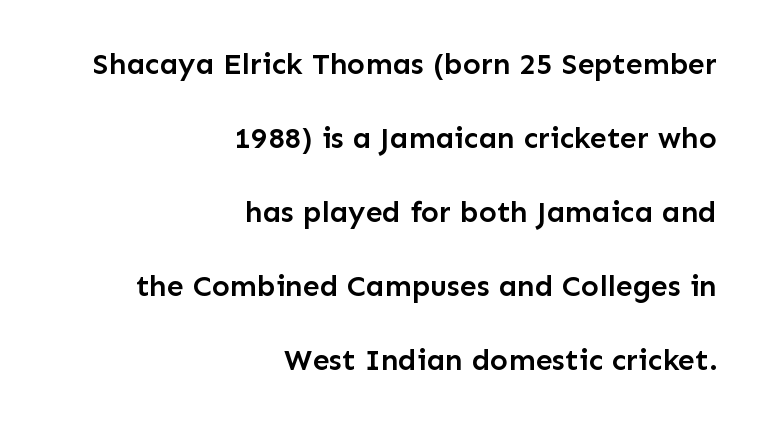
The words here are not underlined. This is the in-between weight designers call semibold or demi. Each letter keeps its own natural width here, so spacing adapts to shape. Reading down the column, the eye jumps a long way to each next line. Regarding serifs, this sample does without them.
